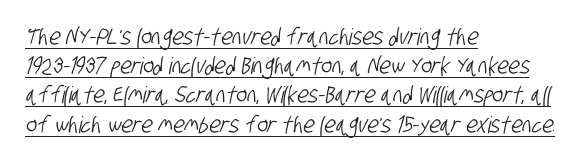
Q: Is the text underlined? A: Yes.
Q: How is the paragraph aligned? A: Left-aligned.
Q: Is the spacing between letters normal or unusually wide? A: Normal.
Q: Is the spacing between lines tight, normal or loose? A: Normal.
